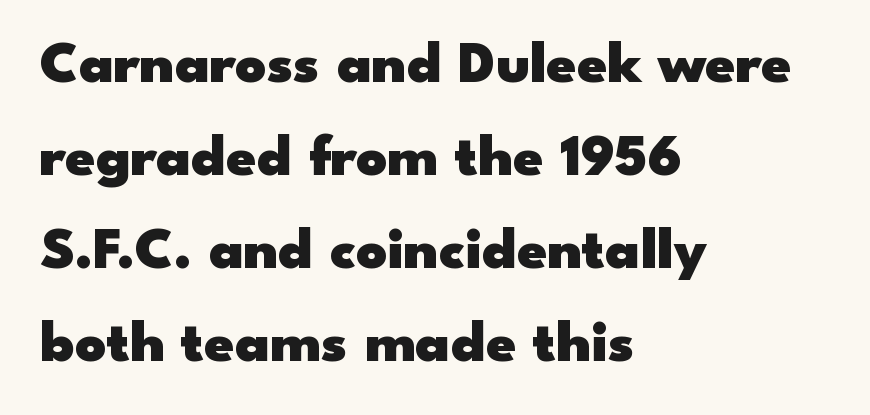
The image shows 60 px heavy, wide sans-serif type, upright; set left-aligned, normal line spacing (1.55x), normal letter spacing, not underlined; low stroke contrast and a small x-height.
